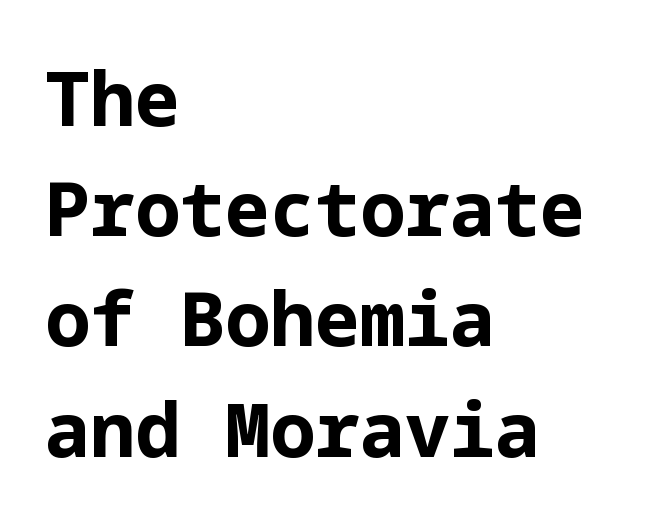
Letterform terminals end flat and unadorned throughout the passage. Horizontal alignment here is leftward, the default for most running prose. How heavy is the stroke? Heavy — this is a bold. In terms of letterspacing, this is plain default setting.
